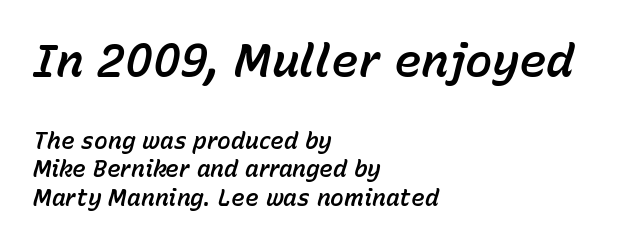
The letters in the upper block stand taller than those in the block below. Any mark beneath the type? The region is blank. The horizontal fit of the characters is conventional and even. Slanted lettering throughout. The rendering anchors every line to the left-hand side.
